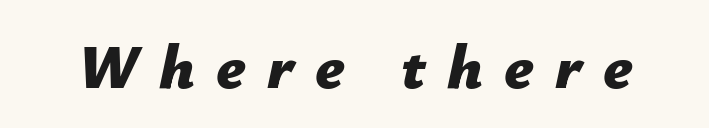
Look at the stroke-to-counter ratio: heavy, a bold. If you drew a line through each stem, it would be angled. Students, note that the glyphs here are deliberately spaced far apart. Here the designer chose a conventional face with non-uniform glyph widths.
